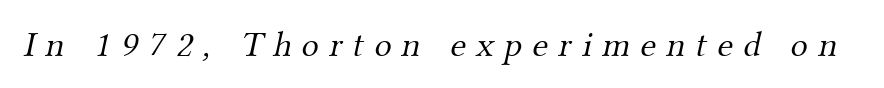
{"serif": "yes", "bold": "no", "weight": "light", "width": "normal", "stroke_contrast": "medium", "x_height": "small", "monospaced": "no", "underline": "no", "letter_spacing": "wide", "letter_spacing_em": 0.29, "glyph_px": 36}
